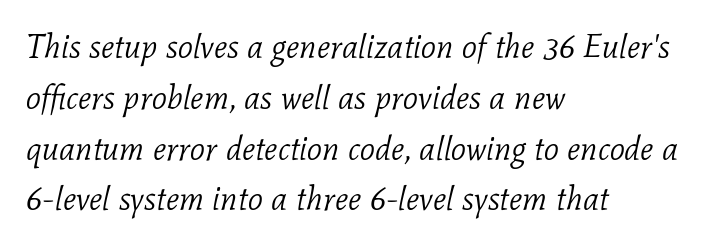
The image shows 33 px light serif type, italic (leaning right); set left-aligned, normal line spacing (1.54x), normal letter spacing, not underlined; low stroke contrast and a medium x-height.
